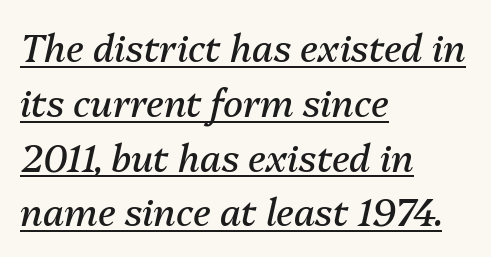
{"italic": "yes", "lean": "right", "slant_degrees": 13, "bold": "no", "weight": "regular", "width": "normal", "stroke_contrast": "medium", "x_height": "medium", "monospaced": "no", "underline": "yes", "align": "left", "line_spacing": "normal", "line_spacing_ratio": 1.48, "letter_spacing": "normal", "letter_spacing_em": 0.0, "glyph_px": 37}
